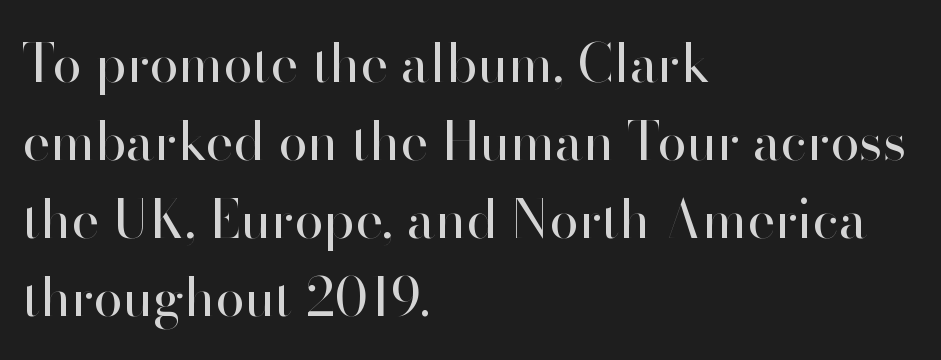
Q: Is the text bold? A: No.
Q: Is the text italic (slanted)? A: No, it is upright.
Q: Is the typeface a serif or a sans-serif typeface? A: Sans-serif.
Q: Is the text underlined? A: No.
Q: How is the paragraph aligned? A: Left-aligned.
Q: Is the spacing between letters normal or unusually wide? A: Normal.
Q: Is the spacing between lines tight, normal or loose? A: Normal.
Q: Width (condensed, normal, or wide)? A: Normal.
Q: Stroke contrast? A: High.
Q: x-height? A: Small.
Q: Monospaced? A: No.
